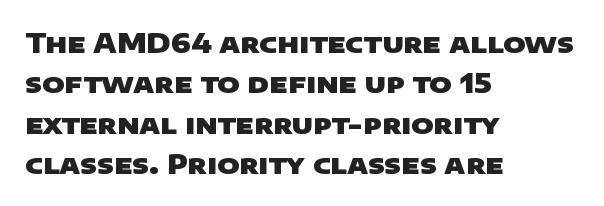
{"bold": "yes", "underline": "no", "align": "left", "line_spacing": "normal", "line_spacing_ratio": 1.5, "letter_spacing": "normal", "letter_spacing_em": 0.0, "glyph_px": 27}
